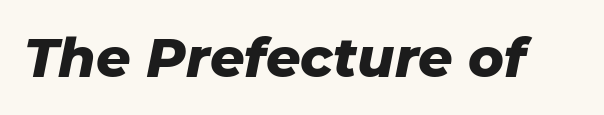
The text carries the slant typical of an italic or oblique font. Proportional: the letters do not fall into vertical columns. Has an underline been added? It has not. The strokes are fattened all the way to bold. The letters sit at their default tracking, neither squeezed nor spread.
